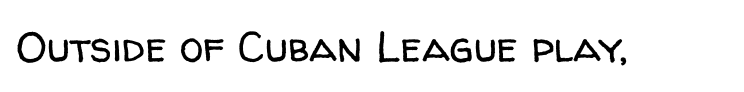
{"serif": "no", "italic": "no", "bold": "no", "weight": "regular", "width": "normal", "stroke_contrast": "low", "x_height": "medium", "monospaced": "no", "underline": "no", "letter_spacing": "normal", "letter_spacing_em": 0.0, "glyph_px": 43}
